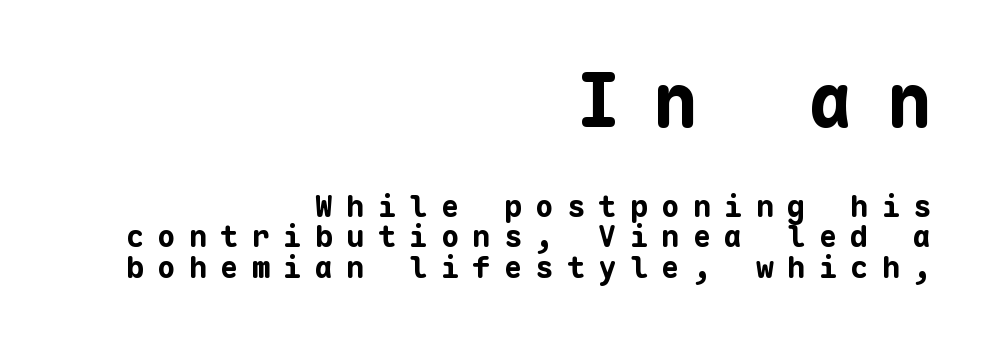
Decoration check: the copy has no underline. Reading down the block, your eye finds every line finishing at a fixed right position. The letters are spread apart with noticeably loose tracking. Ordinary non-slanted type is in use. Size hierarchy here favors the leading block over the trailing one.
